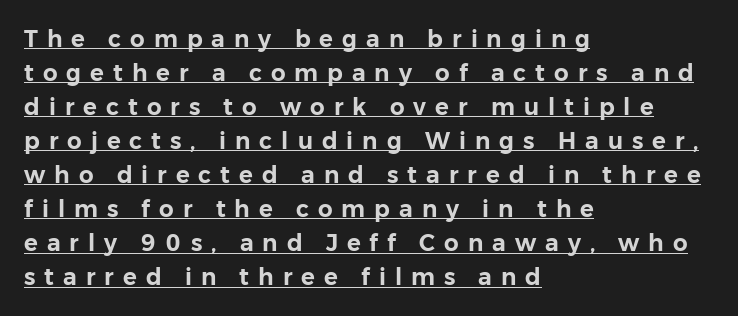
You could only call the tracking loose — the letters float apart. These lines are set flush left with a ragged right edge. The rows are spaced the way most documents space them. The font's upright variant was chosen for this text. In designer terms, the underline attribute is active on this setting.
